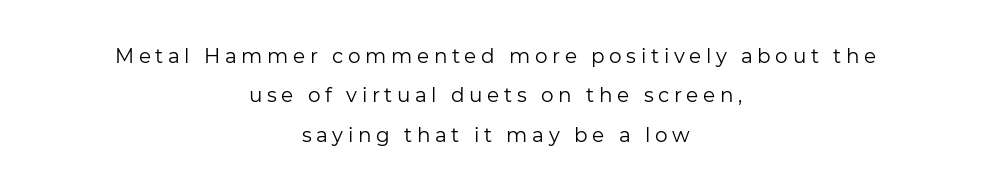
{"italic": "no", "bold": "no", "underline": "no", "align": "center", "line_spacing": "loose", "line_spacing_ratio": 1.97, "letter_spacing": "wide", "letter_spacing_em": 0.23, "glyph_px": 20}
